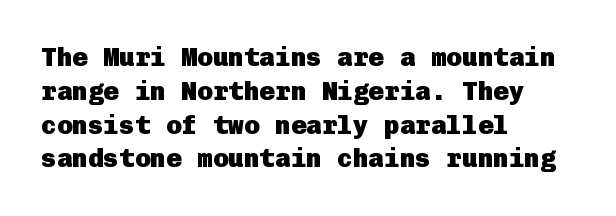
Q: Is the text bold? A: Yes.
Q: Is the text italic (slanted)? A: No, it is upright.
Q: Is the text underlined? A: No.
Q: How is the paragraph aligned? A: Left-aligned.
Q: Is the spacing between letters normal or unusually wide? A: Normal.
Q: Is the spacing between lines tight, normal or loose? A: Normal.
